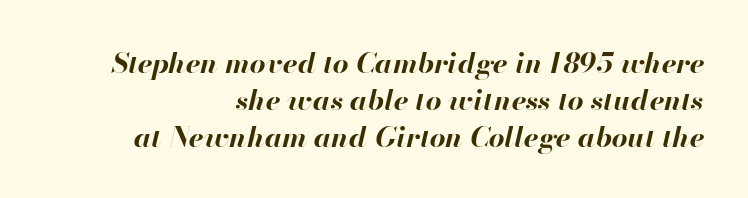
The image shows 28 px bold type, italic (leaning right); set right-aligned, normal line spacing (1.33x), normal letter spacing, not underlined; high stroke contrast and a small x-height.
